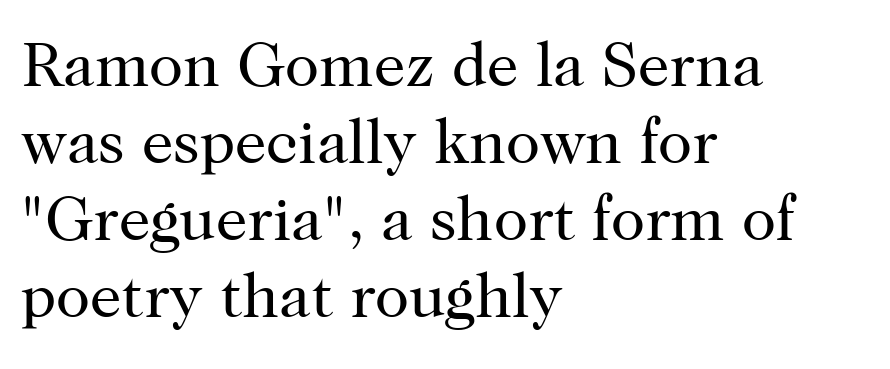
Q: Is the text bold? A: No.
Q: Is the text italic (slanted)? A: No, it is upright.
Q: Is the typeface a serif or a sans-serif typeface? A: Serif.
Q: Is the text underlined? A: No.
Q: How is the paragraph aligned? A: Left-aligned.
Q: Is the spacing between letters normal or unusually wide? A: Normal.
Q: Width (condensed, normal, or wide)? A: Normal.
Q: Stroke contrast? A: High.
Q: x-height? A: Medium.
Q: Monospaced? A: No.
